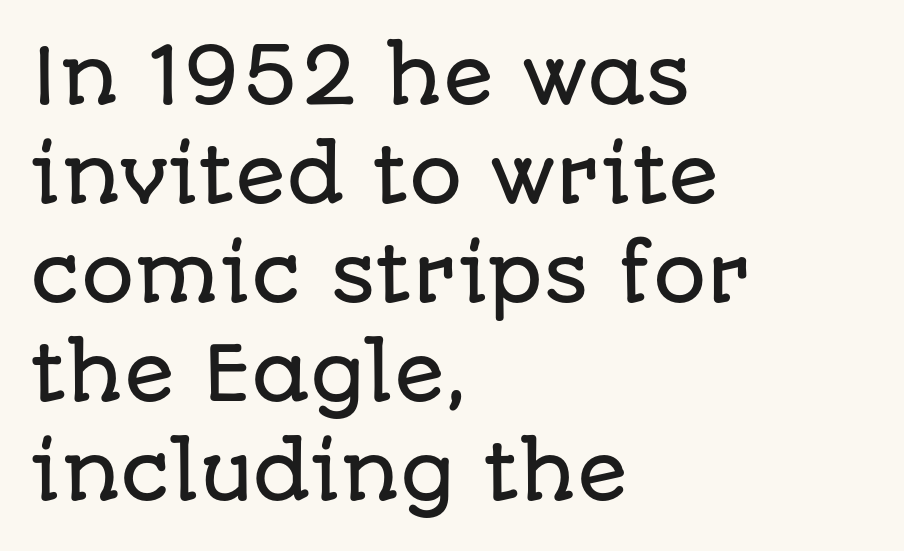
Summary of vertical rhythm: regular, with standard interline spacing. The setting favours the left margin, as ordinary paragraphs usually do. Tall strokes in this sample are plumb rather than angled. Proportional: the letters do not fall into vertical columns. Beneath every word, the page is bare.
